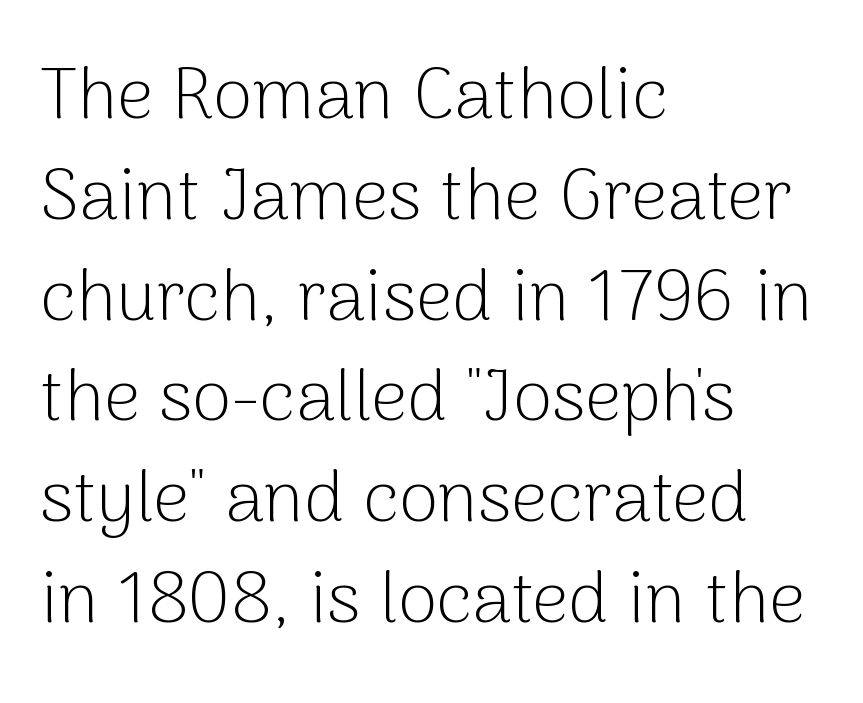
Q: Is the text bold? A: No.
Q: Is the text italic (slanted)? A: No, it is upright.
Q: Is the typeface a serif or a sans-serif typeface? A: Sans-serif.
Q: Is the text underlined? A: No.
Q: How is the paragraph aligned? A: Left-aligned.
Q: Is the spacing between letters normal or unusually wide? A: Normal.
Q: Is the spacing between lines tight, normal or loose? A: Normal.
Q: Width (condensed, normal, or wide)? A: Normal.
Q: Stroke contrast? A: Low.
Q: x-height? A: Medium.
Q: Monospaced? A: No.
